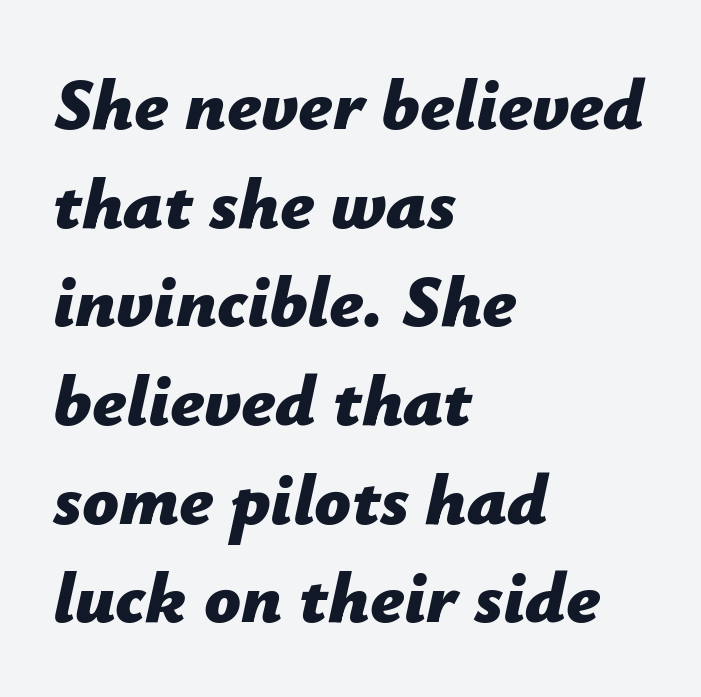
{"italic": "yes", "lean": "right", "slant_degrees": 12, "bold": "yes", "weight": "bold", "width": "normal", "stroke_contrast": "low", "x_height": "medium", "monospaced": "no", "underline": "no", "align": "left", "line_spacing": "normal", "line_spacing_ratio": 1.37, "letter_spacing": "normal", "letter_spacing_em": 0.0, "glyph_px": 72}
